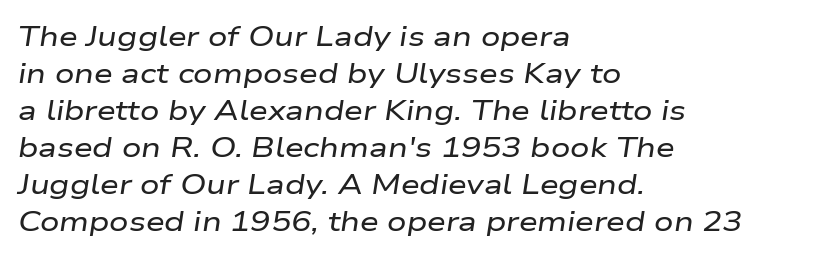
{"italic": "yes", "lean": "right", "slant_degrees": 9, "underline": "no", "align": "left", "line_spacing": "normal", "line_spacing_ratio": 1.37, "letter_spacing": "normal", "letter_spacing_em": 0.0, "glyph_px": 27}
